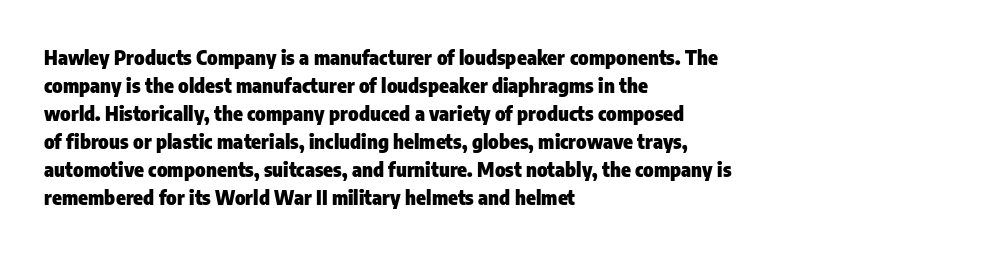
{"italic": "no", "bold": "yes", "underline": "no", "align": "left", "line_spacing": "normal", "line_spacing_ratio": 1.4, "letter_spacing": "normal", "letter_spacing_em": 0.0, "glyph_px": 20}
